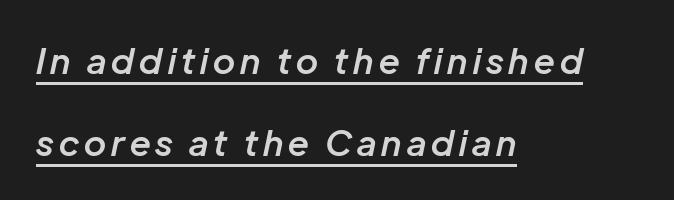
These lines stand farther apart than default settings would place them. The face used here is proportionally spaced, like ordinary book or web type. Rendered with sloped, italic letterforms. Looks like someone drew a line under every word here. Line starts are locked; line ends wander. What weight is shown? A semibold, between regular and bold.
